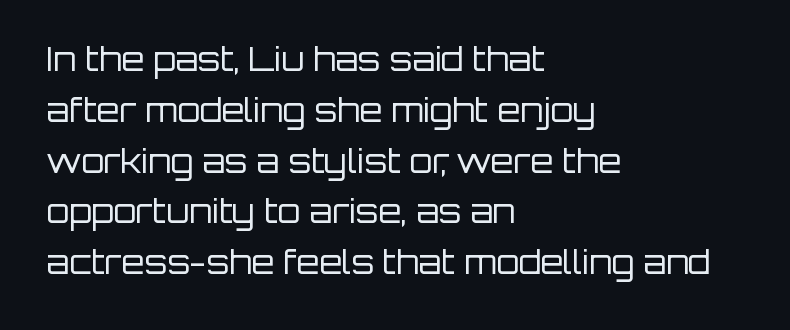
The image shows 33 px regular-weight sans-serif type, upright; set left-aligned, normal line spacing (1.54x), normal letter spacing, not underlined; low stroke contrast and a large x-height.
